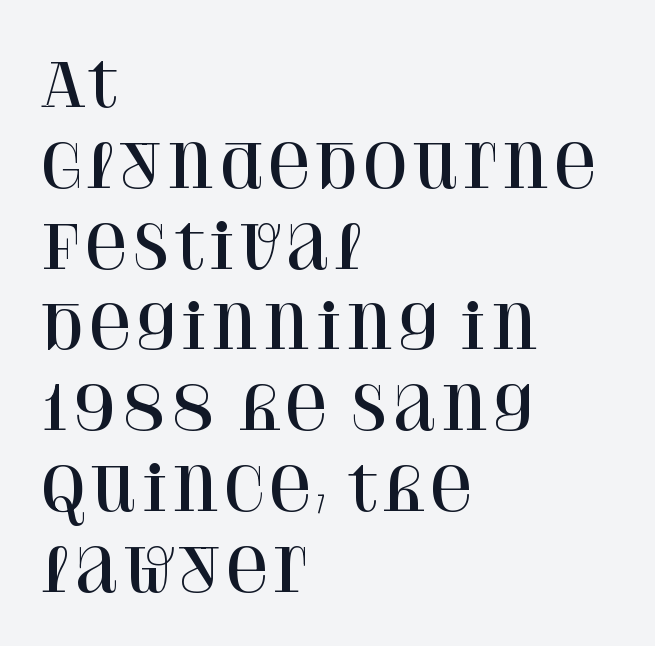
The image shows 59 px serif type, upright; set left-aligned, normal line spacing (1.37x), normal letter spacing, not underlined; high stroke contrast and a large x-height.
